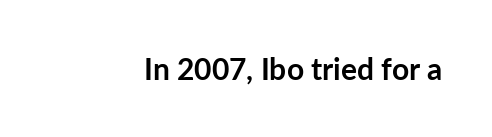
{"serif": "no", "italic": "no", "bold": "yes", "weight": "semibold", "width": "normal", "stroke_contrast": "low", "x_height": "medium", "monospaced": "no", "underline": "no", "letter_spacing": "normal", "letter_spacing_em": 0.0, "glyph_px": 30}
